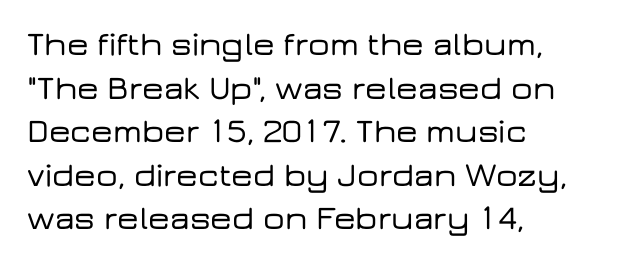
The image shows 34 px wide sans-serif type, upright; set left-aligned, normal line spacing (1.28x), normal letter spacing, not underlined; low stroke contrast and a medium x-height.
